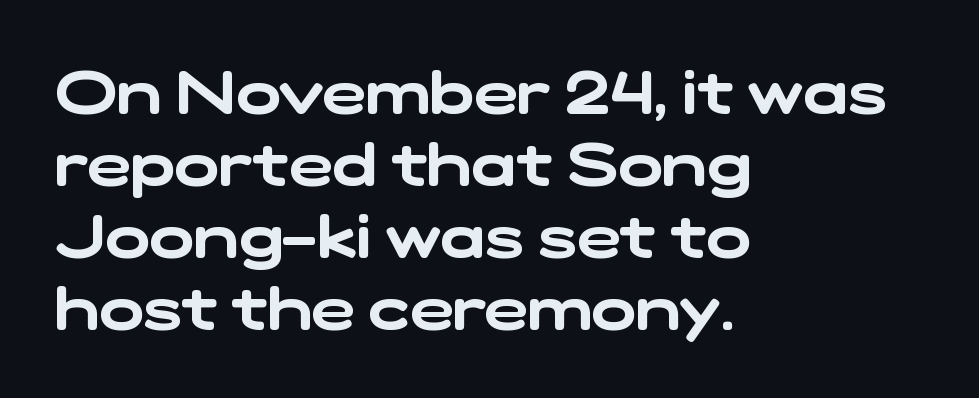
Notice how the passage keeps a crisp vertical edge on the left only. These lines keep a tight, regular rhythm from letter to letter. Do the characters align in a grid? No, the font is proportional. You can tell from the bare stems that sans-serif type was used.
